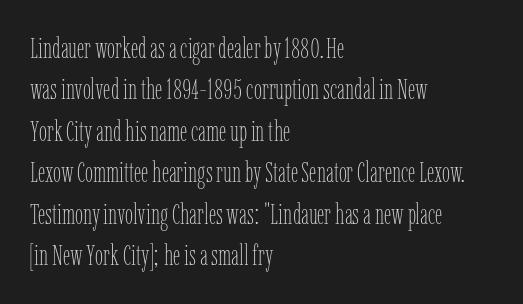
The image shows 29 px thin, condensed type, upright; set left-aligned, normal line spacing (1.43x), normal letter spacing, not underlined; low stroke contrast and a medium x-height.
